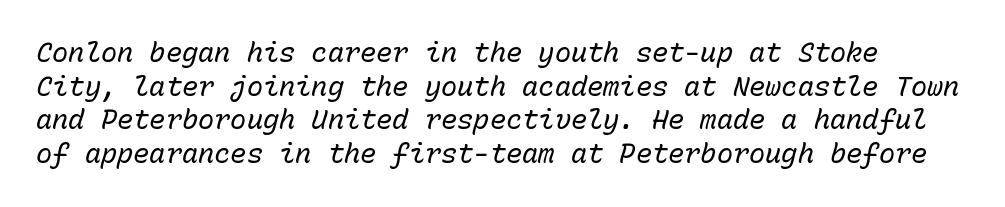
{"italic": "yes", "lean": "right", "slant_degrees": 15, "bold": "no", "underline": "no", "line_spacing": "normal", "line_spacing_ratio": 1.25, "letter_spacing": "normal", "letter_spacing_em": 0.0, "glyph_px": 27}
